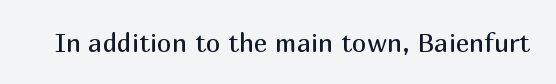
The image shows 26 px text type, upright; set normal letter spacing, not underlined.
